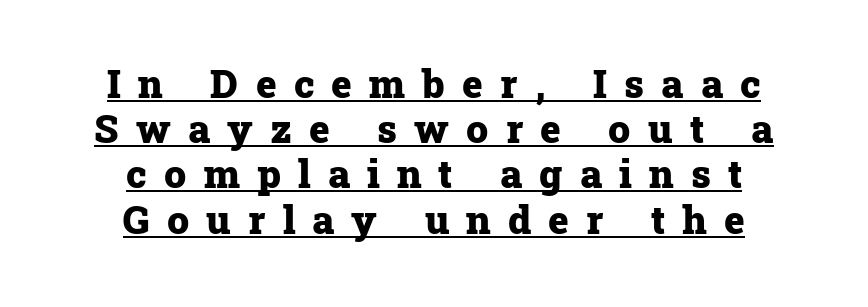
Compared with typical body copy, the letter spacing here is much looser. Beneath each row of characters lies a ruled line. Character widths vary here, with narrow letters taking less room than wide ones. Weight: bold.
